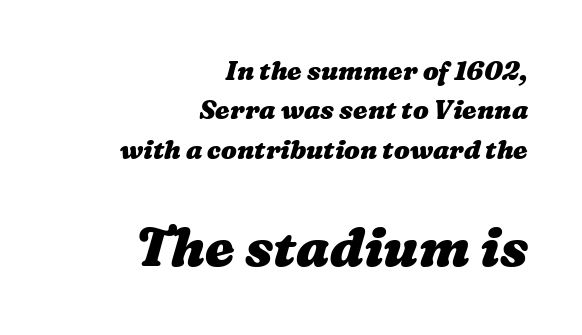
Q: Is the text bold? A: Yes.
Q: Is the text underlined? A: No.
Q: How is the paragraph aligned? A: Right-aligned.
Q: Is the spacing between letters normal or unusually wide? A: Normal.
Q: Is the spacing between lines tight, normal or loose? A: Normal.
Q: Which block of text is set in a larger size, the first (top) or the second (bottom)? A: The second (bottom) one.
Q: Width (condensed, normal, or wide)? A: Wide.
Q: Stroke contrast? A: Medium.
Q: x-height? A: Medium.
Q: Monospaced? A: No.
